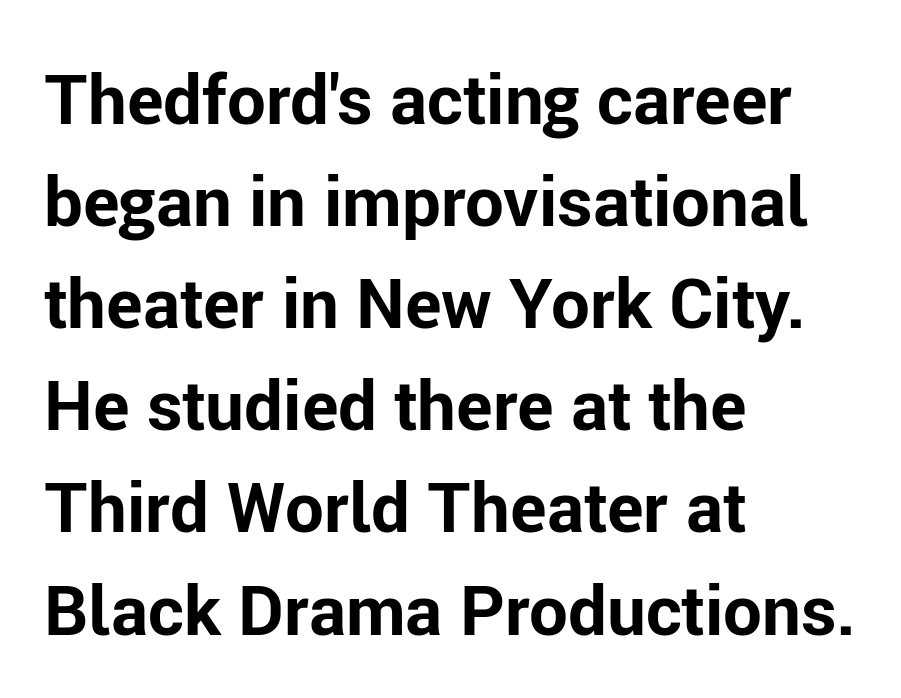
Q: Is the text bold? A: Yes.
Q: Is the text italic (slanted)? A: No, it is upright.
Q: Is the typeface a serif or a sans-serif typeface? A: Sans-serif.
Q: Is the text underlined? A: No.
Q: How is the paragraph aligned? A: Left-aligned.
Q: Is the spacing between letters normal or unusually wide? A: Normal.
Q: Is the spacing between lines tight, normal or loose? A: Normal.
Q: Width (condensed, normal, or wide)? A: Normal.
Q: Stroke contrast? A: Low.
Q: x-height? A: Medium.
Q: Monospaced? A: No.
